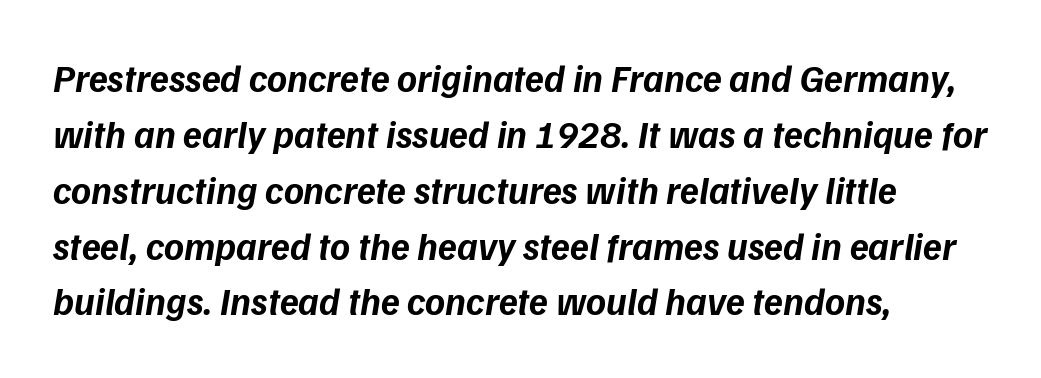
{"italic": "yes", "lean": "right", "slant_degrees": 9, "bold": "yes", "weight": "bold", "width": "normal", "stroke_contrast": "low", "x_height": "medium", "monospaced": "no", "underline": "no", "align": "left", "line_spacing": "normal", "line_spacing_ratio": 1.47, "letter_spacing": "normal", "letter_spacing_em": 0.0, "glyph_px": 38}
